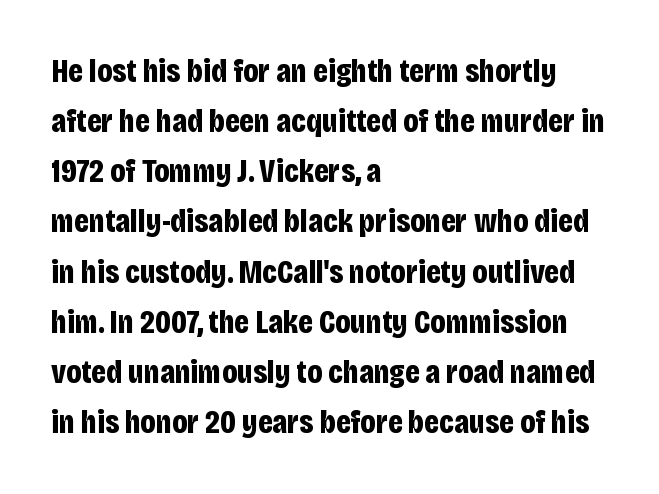
The image shows 33 px bold, condensed sans-serif type, upright; set left-aligned, normal line spacing (1.52x), normal letter spacing, not underlined; low stroke contrast and a large x-height.
